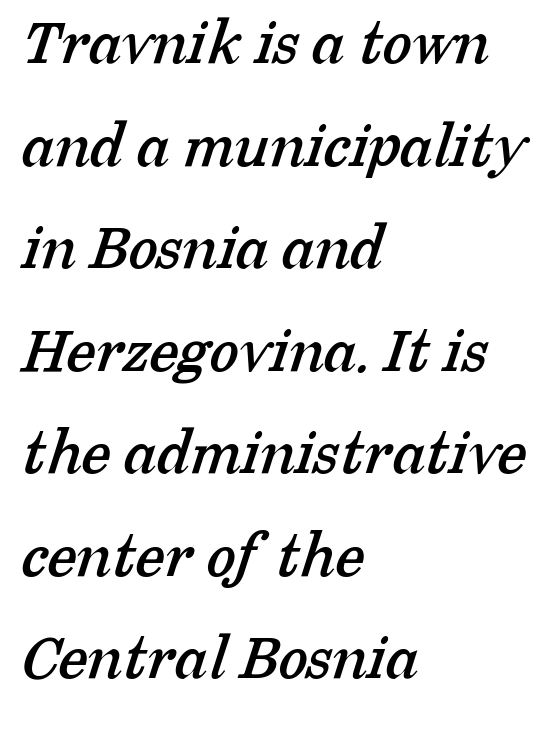
The image shows 67 px serif type; set left-aligned, normal line spacing (1.53x), normal letter spacing, not underlined; low stroke contrast and a medium x-height.
